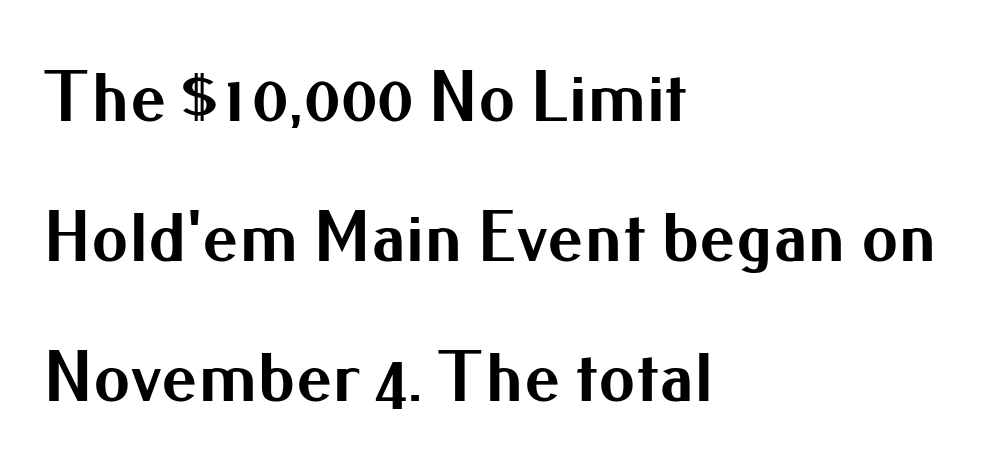
Q: Is the text bold? A: Yes.
Q: Is the text italic (slanted)? A: No, it is upright.
Q: Is the typeface a serif or a sans-serif typeface? A: Sans-serif.
Q: Is the text underlined? A: No.
Q: How is the paragraph aligned? A: Left-aligned.
Q: Is the spacing between letters normal or unusually wide? A: Normal.
Q: Is the spacing between lines tight, normal or loose? A: Loose.
Q: Width (condensed, normal, or wide)? A: Normal.
Q: Stroke contrast? A: Medium.
Q: x-height? A: Small.
Q: Monospaced? A: No.
